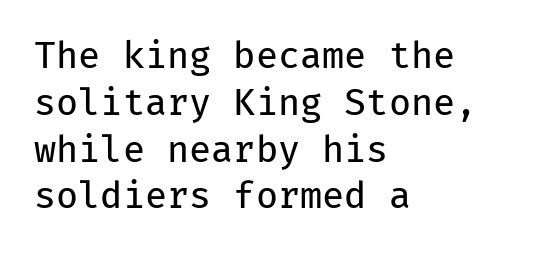
Q: Is the text bold? A: No.
Q: Is the text italic (slanted)? A: No, it is upright.
Q: Is the typeface a serif or a sans-serif typeface? A: Sans-serif.
Q: Is the text underlined? A: No.
Q: How is the paragraph aligned? A: Left-aligned.
Q: Is the spacing between letters normal or unusually wide? A: Normal.
Q: Is the spacing between lines tight, normal or loose? A: Normal.
Q: Width (condensed, normal, or wide)? A: Normal.
Q: Stroke contrast? A: Low.
Q: x-height? A: Medium.
Q: Monospaced? A: Yes.
